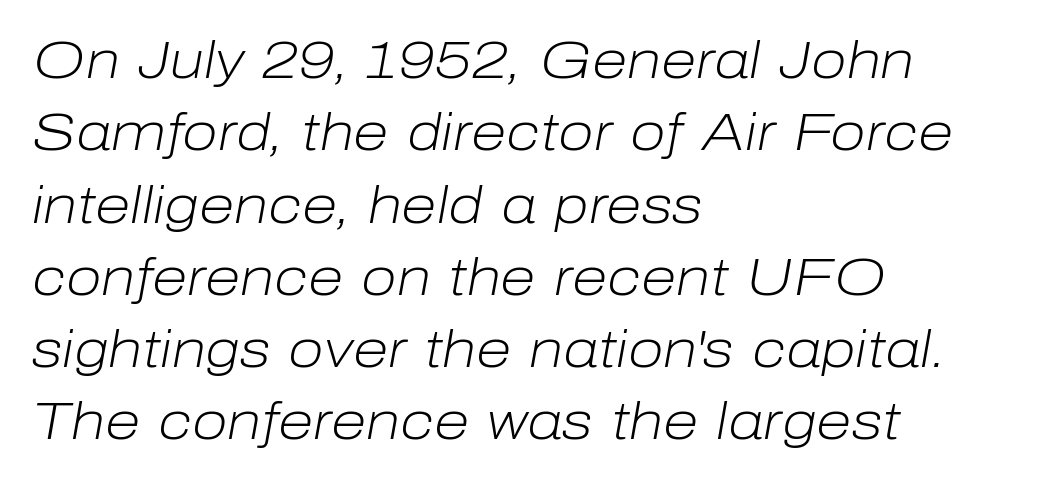
{"italic": "yes", "lean": "right", "slant_degrees": 10, "bold": "no", "weight": "light", "width": "normal", "stroke_contrast": "low", "x_height": "medium", "monospaced": "no", "underline": "no", "align": "left", "line_spacing": "normal", "line_spacing_ratio": 1.39, "letter_spacing": "normal", "letter_spacing_em": 0.0, "glyph_px": 52}
